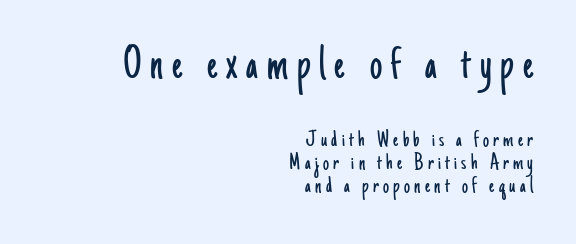
The image shows 49 px light, condensed sans-serif type, upright; set right-aligned, tight line spacing (0.96x), not underlined; the first (top) block is 2.04x larger; low stroke contrast and a small x-height.
